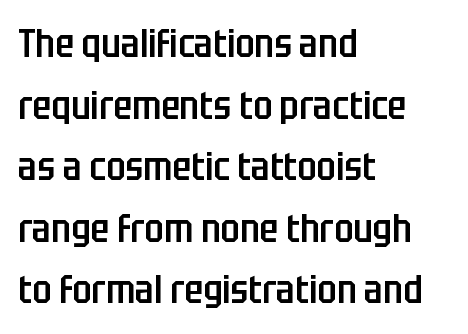
Short note: letters normally spaced. A bit beefed up — I'd call it semibold rather than bold. The rendering anchors every line to the left-hand side. The passage shown is typed in a proportional face where columns would drift. Evenly set lines give the paragraph a standard silhouette.
